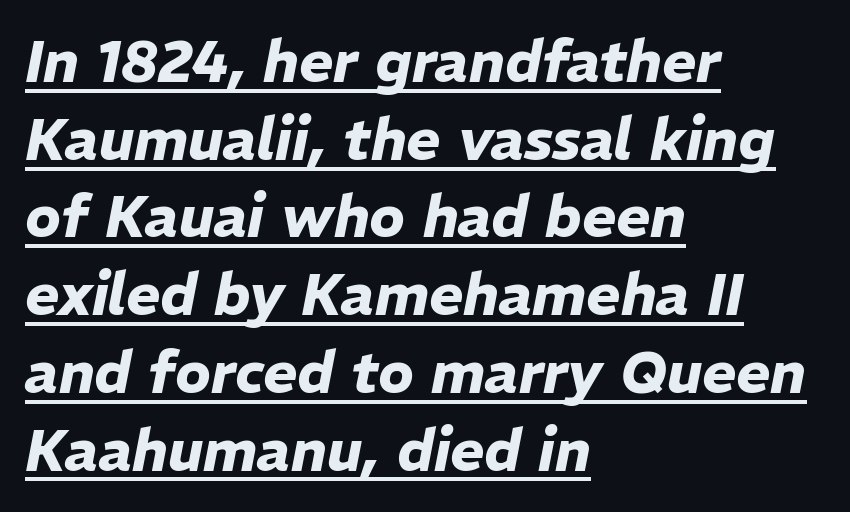
{"italic": "yes", "lean": "right", "slant_degrees": 11, "bold": "yes", "weight": "heavy", "width": "normal", "stroke_contrast": "low", "x_height": "medium", "monospaced": "no", "underline": "yes", "align": "left", "line_spacing": "normal", "line_spacing_ratio": 1.34, "letter_spacing": "normal", "letter_spacing_em": 0.0, "glyph_px": 58}
